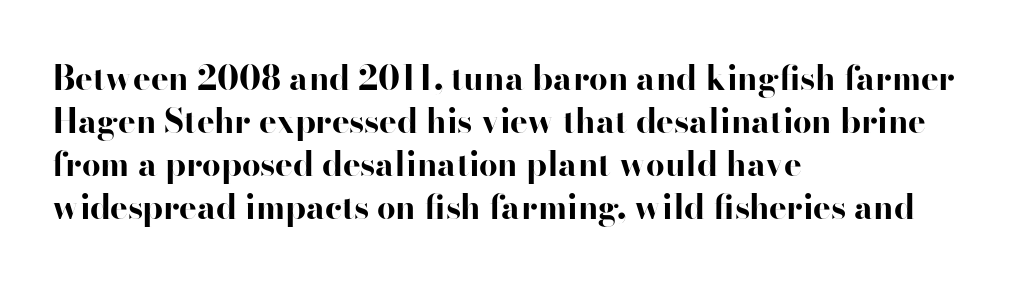
{"serif": "no", "italic": "no", "bold": "yes", "weight": "bold", "width": "wide", "stroke_contrast": "high", "x_height": "small", "monospaced": "no", "underline": "no", "align": "left", "line_spacing": "normal", "line_spacing_ratio": 1.3, "letter_spacing": "normal", "letter_spacing_em": 0.0, "glyph_px": 33}
